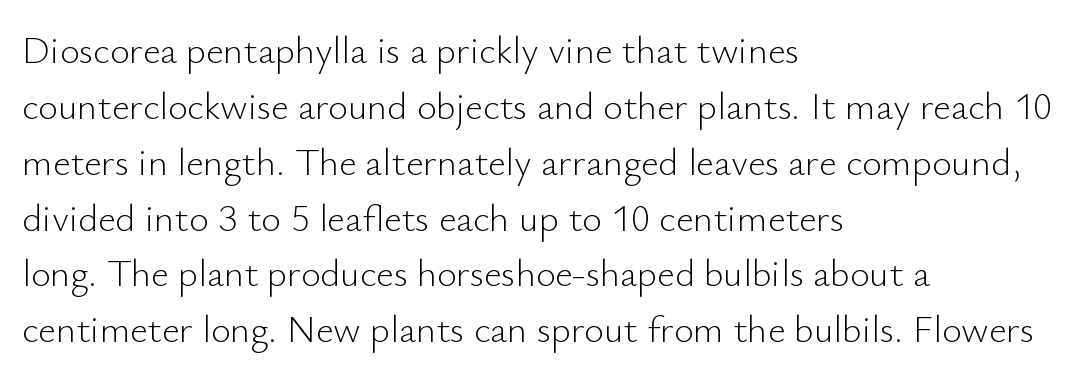
Q: Is the text bold? A: No.
Q: Is the text italic (slanted)? A: No, it is upright.
Q: Is the typeface a serif or a sans-serif typeface? A: Sans-serif.
Q: Is the text underlined? A: No.
Q: How is the paragraph aligned? A: Left-aligned.
Q: Is the spacing between letters normal or unusually wide? A: Normal.
Q: Is the spacing between lines tight, normal or loose? A: Normal.
Q: Width (condensed, normal, or wide)? A: Normal.
Q: Stroke contrast? A: Low.
Q: x-height? A: Small.
Q: Monospaced? A: No.
